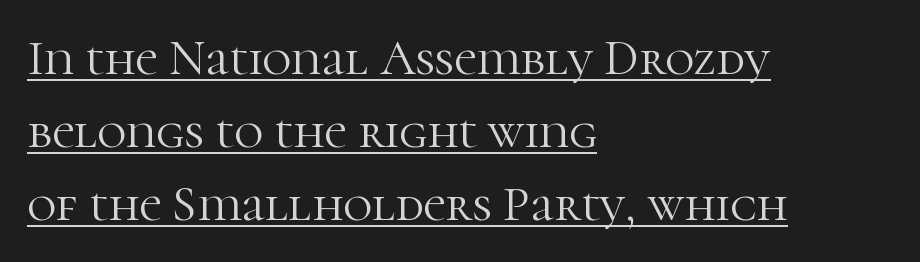
Letterform terminals end in serifs throughout the passage. This rendering leaves character spacing at its baseline value. No italicization has been applied; the sample stays upright. How would I describe the line gaps? Plain and ordinary.
